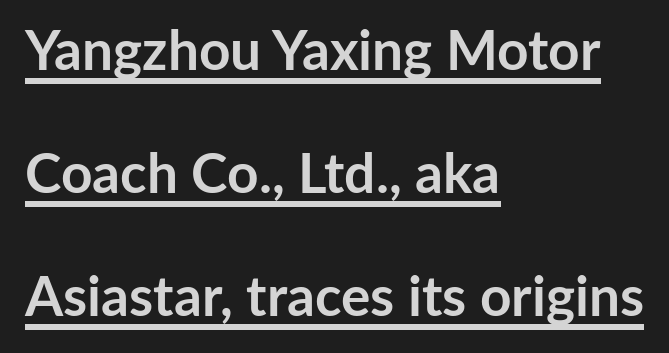
{"serif": "no", "italic": "no", "bold": "yes", "weight": "semibold", "width": "normal", "stroke_contrast": "low", "x_height": "medium", "monospaced": "no", "underline": "yes", "align": "left", "line_spacing": "loose", "line_spacing_ratio": 2.24, "letter_spacing": "normal", "letter_spacing_em": 0.0, "glyph_px": 55}
